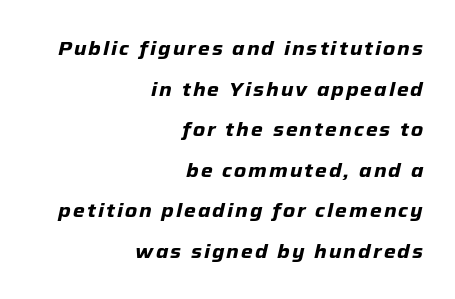
{"italic": "yes", "lean": "right", "slant_degrees": 12, "bold": "yes", "underline": "no", "align": "right", "line_spacing": "loose", "line_spacing_ratio": 2.03, "glyph_px": 20}
